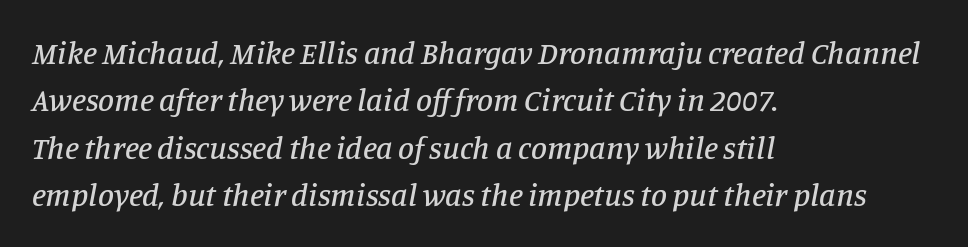
{"serif": "yes", "italic": "yes", "lean": "right", "slant_degrees": 11, "width": "normal", "stroke_contrast": "low", "x_height": "large", "monospaced": "no", "underline": "no", "align": "left", "line_spacing": "normal", "line_spacing_ratio": 1.48, "letter_spacing": "normal", "letter_spacing_em": 0.0, "glyph_px": 32}
